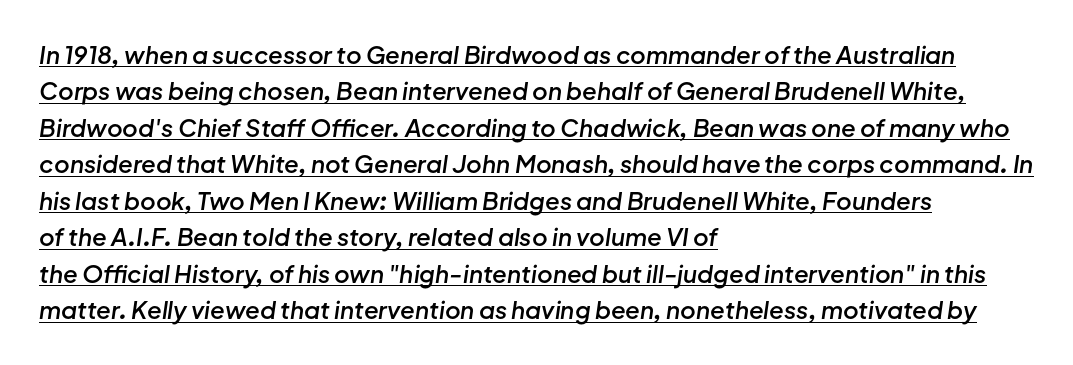
The image shows 24 px text type, italic (leaning right); set left-aligned, normal line spacing (1.52x), normal letter spacing, underlined.
